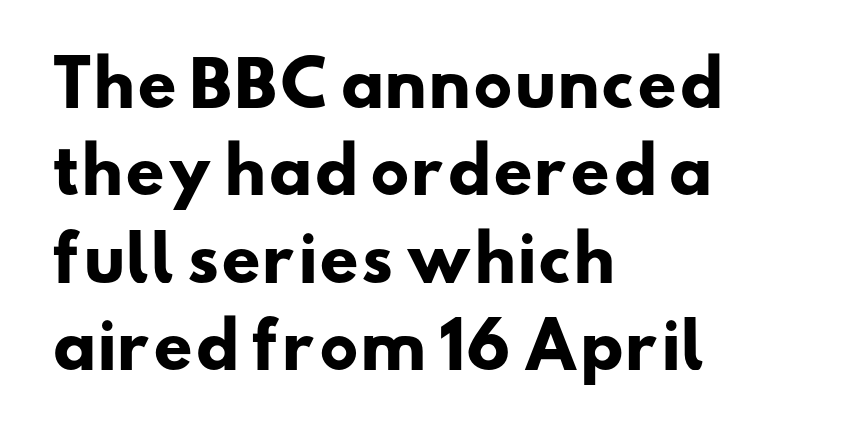
The image shows 62 px heavy, wide sans-serif type; set left-aligned, normal line spacing (1.41x), normal letter spacing, not underlined; low stroke contrast and a small x-height.
